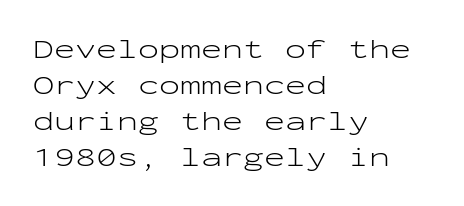
{"serif": "no", "italic": "no", "bold": "no", "weight": "light", "width": "wide", "stroke_contrast": "low", "x_height": "medium", "monospaced": "yes", "underline": "no", "align": "left", "line_spacing": "normal", "line_spacing_ratio": 1.29, "letter_spacing": "normal", "letter_spacing_em": 0.0, "glyph_px": 28}
